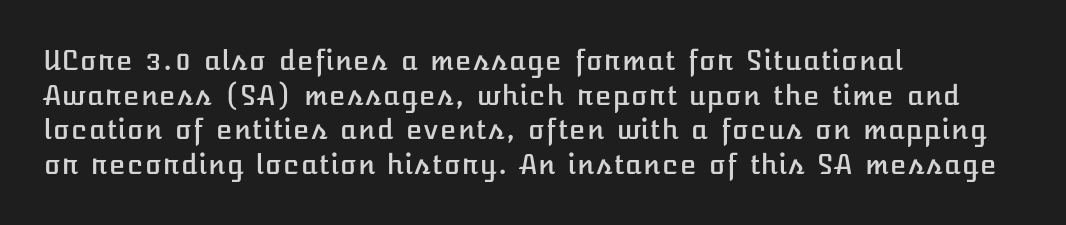
You could call the tracking neutral — neither tight nor loose. Interline gaps are of average width in this sample. The zone under the glyphs is completely vacant. A classic flush-left, rag-right setting is used for this passage. Style check: upright.
